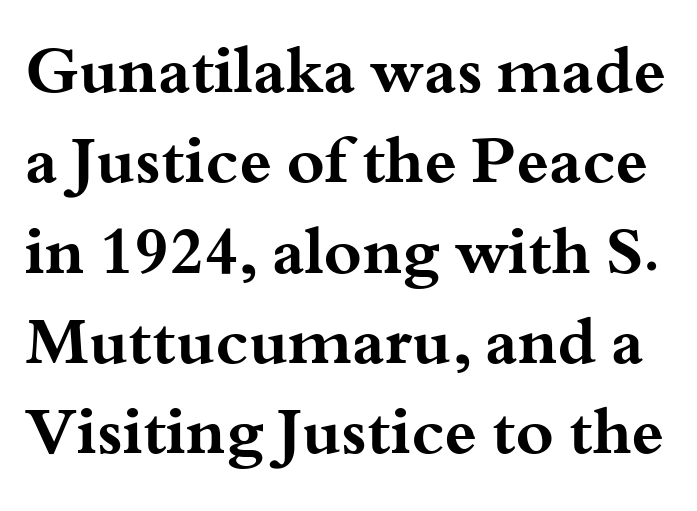
{"serif": "yes", "italic": "no", "bold": "yes", "weight": "bold", "width": "wide", "stroke_contrast": "medium", "x_height": "small", "monospaced": "no", "underline": "no", "line_spacing": "normal", "line_spacing_ratio": 1.39, "letter_spacing": "normal", "letter_spacing_em": 0.0, "glyph_px": 65}
